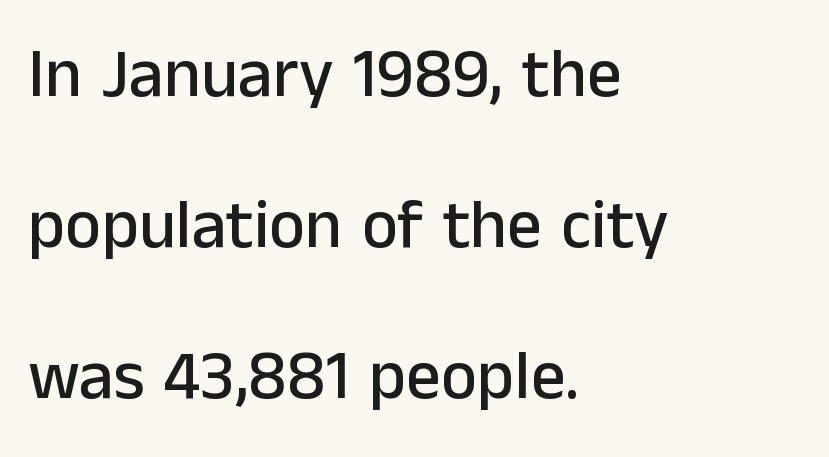
The image shows 69 px sans-serif type, upright; set left-aligned, loose line spacing (2.19x), normal letter spacing, not underlined; low stroke contrast and a medium x-height.
